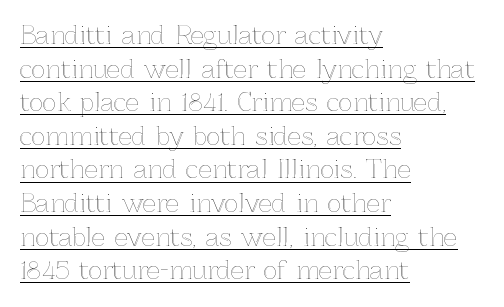
The image shows 24 px text type, upright; set left-aligned, normal line spacing (1.4x), normal letter spacing, underlined.
